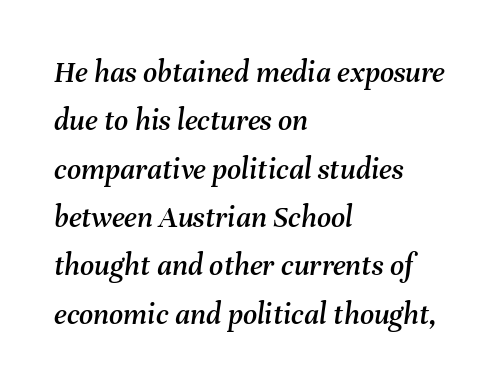
Q: Is the text italic (slanted)? A: Yes, it leans right by about 8 degrees.
Q: Is the text underlined? A: No.
Q: How is the paragraph aligned? A: Left-aligned.
Q: Is the spacing between letters normal or unusually wide? A: Normal.
Q: Is the spacing between lines tight, normal or loose? A: Normal.
Q: Width (condensed, normal, or wide)? A: Normal.
Q: Stroke contrast? A: Medium.
Q: x-height? A: Medium.
Q: Monospaced? A: No.
